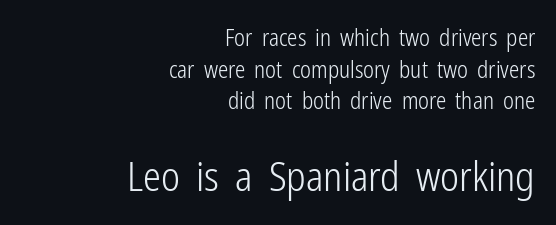
Tracking value appears to be zero — textbook default spacing. Notice how descenders clear the ascenders below comfortably — that's standard leading. If you squint, the bottom block still reads clearly — it's the larger of the two. Decoration check: the copy has no underline.
